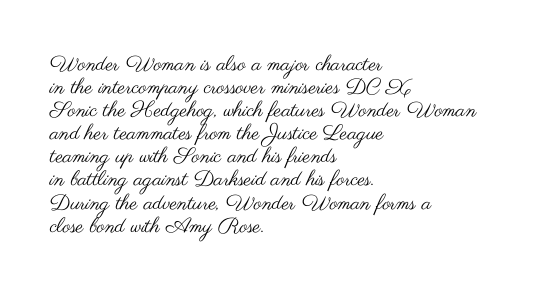
The foot of each line stays bare and open. Reading down the block, your eye returns to a fixed left position each line. Characters follow at the spacing the type designer built in. The letters look calm and open, with moderate or lighter stems. The line-height multiplier appears low, near solid setting.
